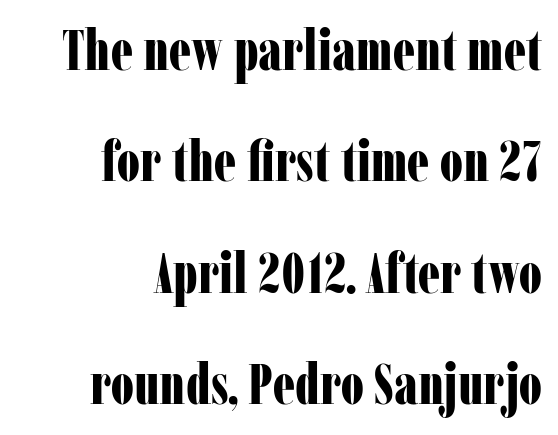
Q: Is the text bold? A: Yes.
Q: Is the text italic (slanted)? A: No, it is upright.
Q: Is the typeface a serif or a sans-serif typeface? A: Serif.
Q: Is the text underlined? A: No.
Q: How is the paragraph aligned? A: Right-aligned.
Q: Is the spacing between letters normal or unusually wide? A: Normal.
Q: Is the spacing between lines tight, normal or loose? A: Loose.
Q: Width (condensed, normal, or wide)? A: Condensed.
Q: Stroke contrast? A: Low.
Q: x-height? A: Medium.
Q: Monospaced? A: No.
